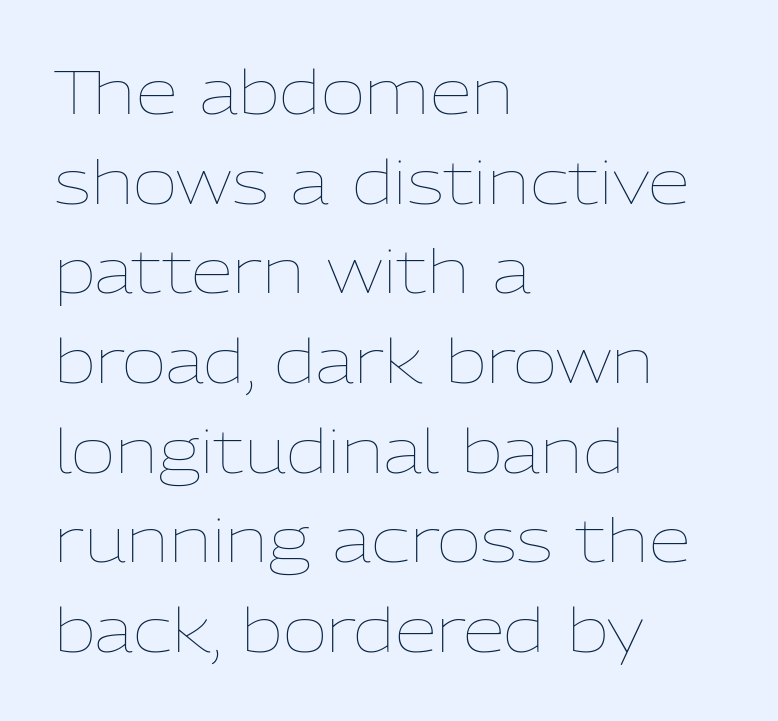
The image shows 61 px thin type, upright; set left-aligned, normal line spacing (1.47x), normal letter spacing, not underlined; low stroke contrast and a medium x-height.
